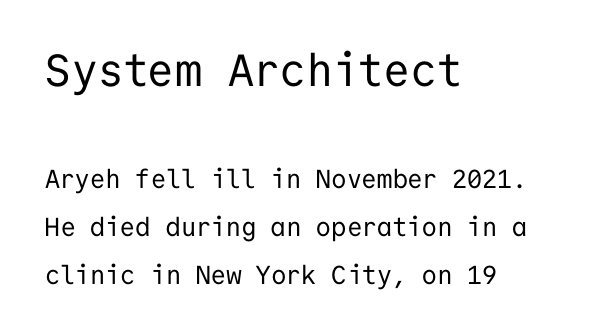
Q: Is the text bold? A: No.
Q: Is the text italic (slanted)? A: No, it is upright.
Q: Is the typeface a serif or a sans-serif typeface? A: Sans-serif.
Q: Is the text underlined? A: No.
Q: How is the paragraph aligned? A: Left-aligned.
Q: Is the spacing between letters normal or unusually wide? A: Normal.
Q: Which block of text is set in a larger size, the first (top) or the second (bottom)? A: The first (top) one.
Q: Width (condensed, normal, or wide)? A: Normal.
Q: Stroke contrast? A: Low.
Q: x-height? A: Medium.
Q: Monospaced? A: Yes.
